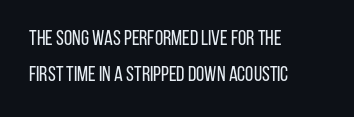
The image shows 21 px text type, upright; set left-aligned, line spacing 1.73x, normal letter spacing, not underlined.
